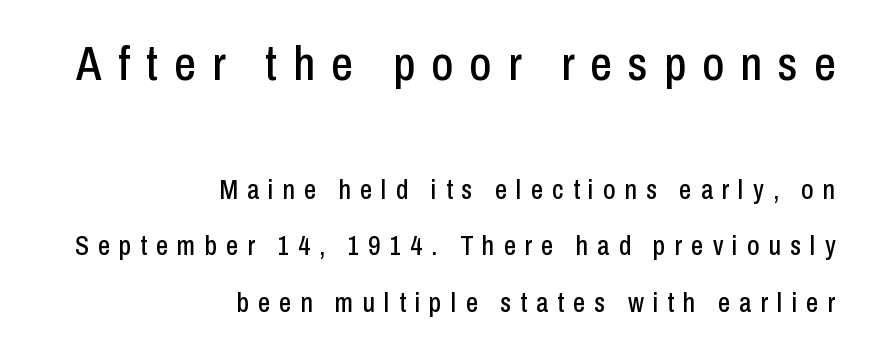
The image shows 48 px condensed sans-serif type, upright; set right-aligned, loose line spacing (2.08x), unusually wide letter spacing (+0.34 em), not underlined; the first (top) block is 1.78x larger; low stroke contrast and a medium x-height.
